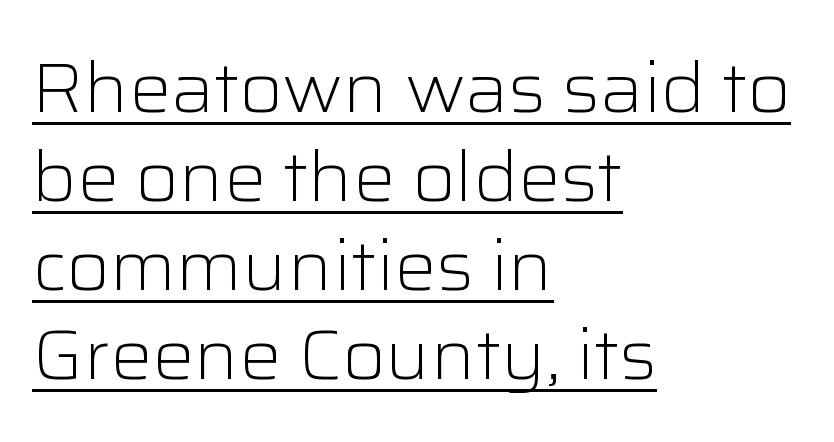
The image shows 70 px light sans-serif type, upright; set left-aligned, normal line spacing (1.27x), normal letter spacing, underlined; low stroke contrast and a medium x-height.
